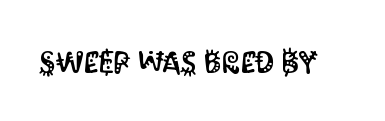
Q: Is the text italic (slanted)? A: No, it is upright.
Q: Is the typeface a serif or a sans-serif typeface? A: Sans-serif.
Q: Is the text underlined? A: No.
Q: Is the spacing between letters normal or unusually wide? A: Normal.
Q: Width (condensed, normal, or wide)? A: Condensed.
Q: Stroke contrast? A: Medium.
Q: x-height? A: Large.
Q: Monospaced? A: No.
